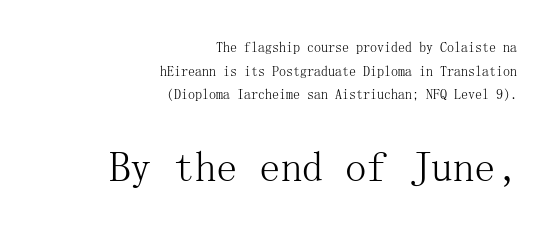
Q: Is the text bold? A: No.
Q: Is the text italic (slanted)? A: No, it is upright.
Q: Is the typeface a serif or a sans-serif typeface? A: Serif.
Q: Is the text underlined? A: No.
Q: How is the paragraph aligned? A: Right-aligned.
Q: Is the spacing between letters normal or unusually wide? A: Normal.
Q: Is the spacing between lines tight, normal or loose? A: Normal.
Q: Which block of text is set in a larger size, the first (top) or the second (bottom)? A: The second (bottom) one.
Q: Width (condensed, normal, or wide)? A: Normal.
Q: Stroke contrast? A: Medium.
Q: x-height? A: Medium.
